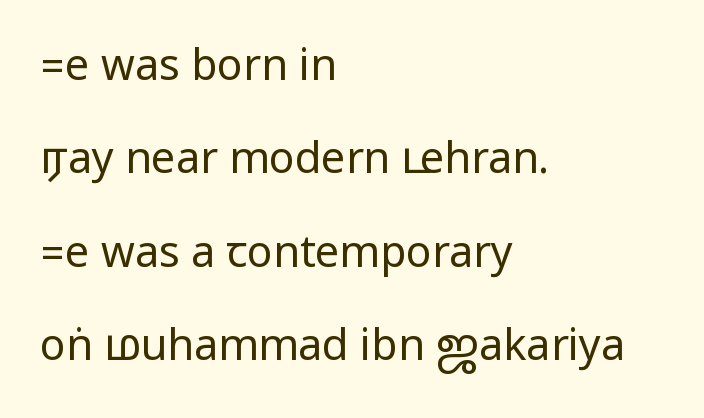
{"serif": "no", "italic": "no", "bold": "no", "weight": "regular", "width": "condensed", "stroke_contrast": "low", "underline": "no", "align": "left", "line_spacing": "loose", "line_spacing_ratio": 2.17, "letter_spacing": "normal", "letter_spacing_em": 0.0, "glyph_px": 43}
